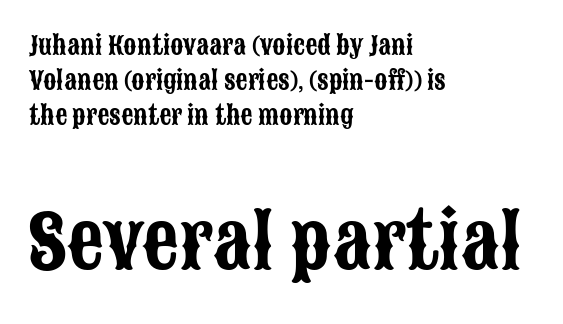
Q: Is the text italic (slanted)? A: No, it is upright.
Q: Is the typeface a serif or a sans-serif typeface? A: Sans-serif.
Q: Is the text underlined? A: No.
Q: How is the paragraph aligned? A: Left-aligned.
Q: Is the spacing between letters normal or unusually wide? A: Normal.
Q: Is the spacing between lines tight, normal or loose? A: Normal.
Q: Which block of text is set in a larger size, the first (top) or the second (bottom)? A: The second (bottom) one.
Q: Width (condensed, normal, or wide)? A: Condensed.
Q: Stroke contrast? A: Low.
Q: x-height? A: Large.
Q: Monospaced? A: No.
